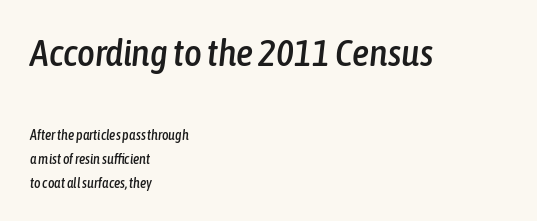
Is the lower block the larger one? No — the upper block carries the bigger type. Horizontally, the lines are justified to the leading edge only. Characters are canted at an angle relative to the baseline's perpendicular. Words float on clear page, feet unadorned. The type is set solid horizontally, with unmodified tracking. Is this a fixed-width face? No — the glyphs have proportional, varying widths.
